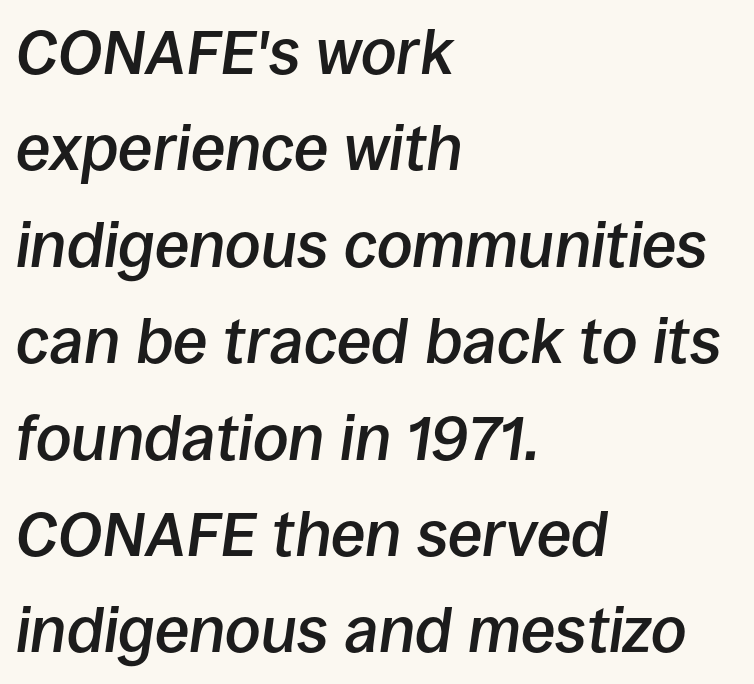
Think of a printed novel: that variable character pitch is what you see here. In terms of letterspacing, this is plain default setting. Line spacing here is normal. Layout note: lines flush left. The font is running at a semibold setting, under full bold.
